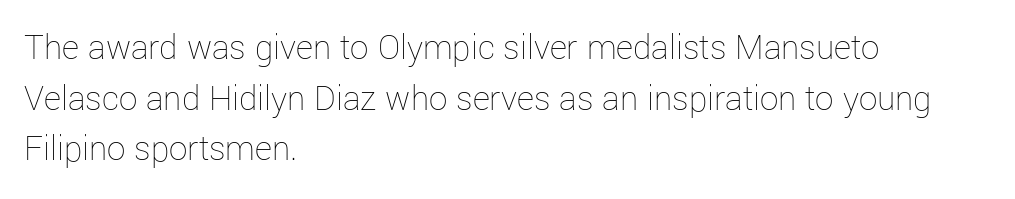
The image shows 37 px thin type, upright; set left-aligned, normal line spacing (1.37x), normal letter spacing, not underlined; low stroke contrast and a medium x-height.
